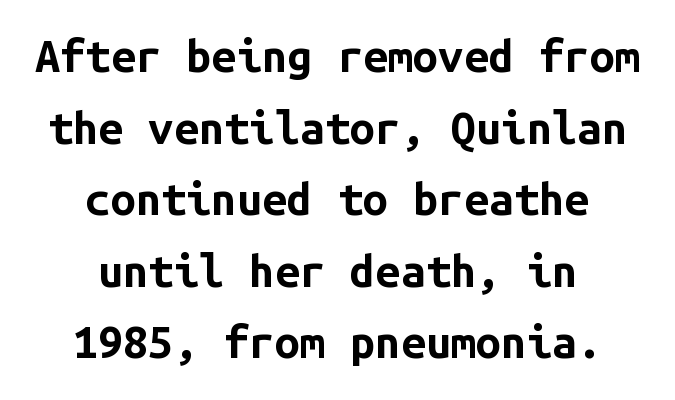
Q: Is the text bold? A: Yes.
Q: Is the text italic (slanted)? A: No, it is upright.
Q: Is the typeface a serif or a sans-serif typeface? A: Sans-serif.
Q: Is the text underlined? A: No.
Q: How is the paragraph aligned? A: Centered.
Q: Is the spacing between letters normal or unusually wide? A: Normal.
Q: Is the spacing between lines tight, normal or loose? A: Normal.
Q: Width (condensed, normal, or wide)? A: Normal.
Q: Stroke contrast? A: Low.
Q: x-height? A: Medium.
Q: Monospaced? A: Yes.
